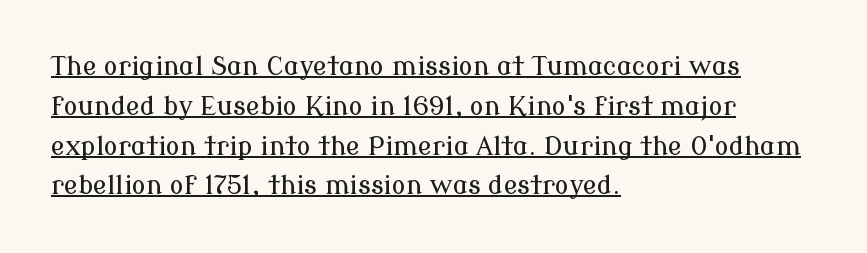
The image shows 26 px text type, upright; set left-aligned, normal line spacing (1.53x), normal letter spacing, underlined.
